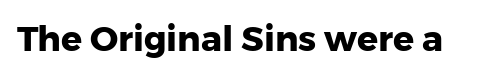
The image shows 35 px heavy sans-serif type, upright; set normal letter spacing, not underlined; low stroke contrast and a medium x-height.
